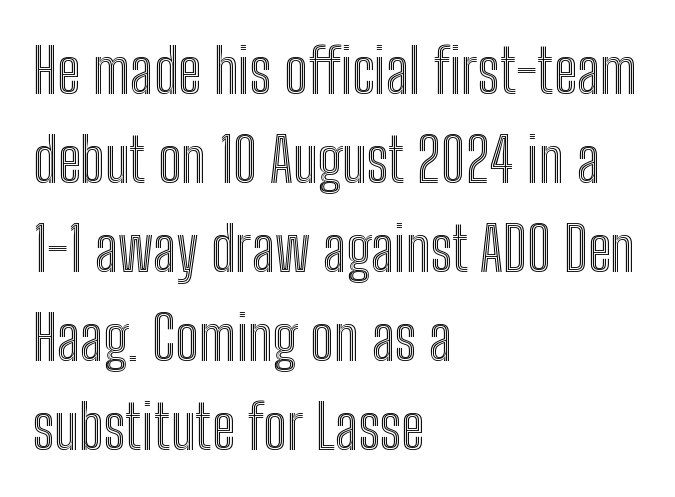
{"italic": "no", "width": "condensed", "x_height": "medium", "monospaced": "no", "underline": "no", "align": "left", "line_spacing": "normal", "line_spacing_ratio": 1.46, "letter_spacing": "normal", "letter_spacing_em": 0.0, "glyph_px": 61}
